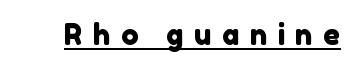
{"serif": "no", "width": "normal", "stroke_contrast": "low", "x_height": "medium", "monospaced": "no", "underline": "yes", "letter_spacing": "wide", "letter_spacing_em": 0.36, "glyph_px": 29}
